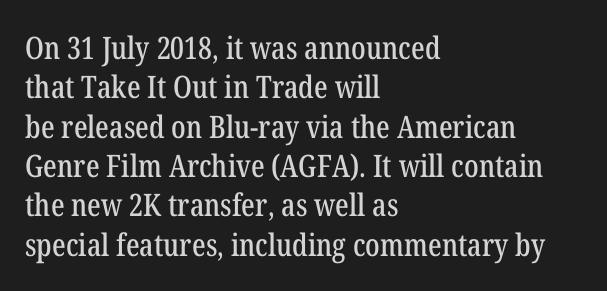
Q: Is the text italic (slanted)? A: No, it is upright.
Q: Is the typeface a serif or a sans-serif typeface? A: Serif.
Q: Is the text underlined? A: No.
Q: How is the paragraph aligned? A: Left-aligned.
Q: Is the spacing between letters normal or unusually wide? A: Normal.
Q: Is the spacing between lines tight, normal or loose? A: Normal.
Q: Width (condensed, normal, or wide)? A: Condensed.
Q: Stroke contrast? A: Low.
Q: x-height? A: Medium.
Q: Monospaced? A: No.
